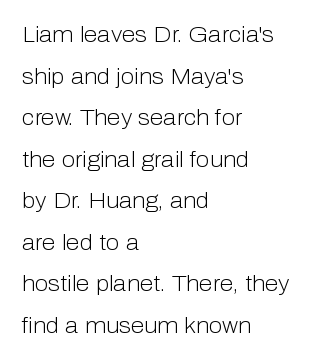
Q: Is the text bold? A: No.
Q: Is the text italic (slanted)? A: No, it is upright.
Q: Is the text underlined? A: No.
Q: How is the paragraph aligned? A: Left-aligned.
Q: Is the spacing between letters normal or unusually wide? A: Normal.
